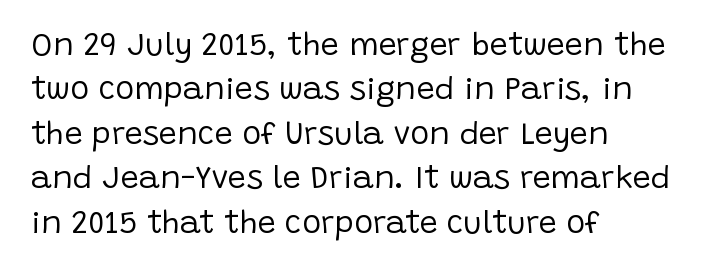
The image shows 32 px regular-weight sans-serif type, upright; set left-aligned, normal line spacing (1.39x), normal letter spacing, not underlined; low stroke contrast and a large x-height.
